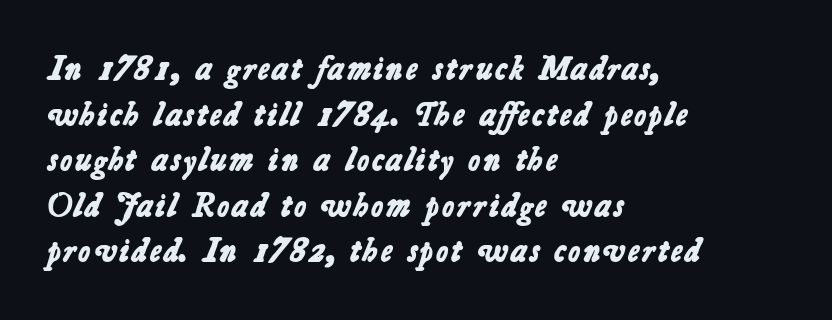
{"serif": "no", "bold": "yes", "weight": "bold", "width": "normal", "stroke_contrast": "low", "x_height": "medium", "monospaced": "no", "underline": "no", "align": "left", "line_spacing": "normal", "line_spacing_ratio": 1.38, "letter_spacing": "normal", "letter_spacing_em": 0.0, "glyph_px": 33}
